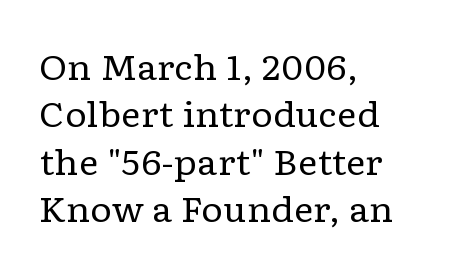
A light-to-regular cut is what we see here. Type without underlining. A roman cut, with each character standing at attention. How are the letters spaced? Ordinarily, with no added tracking. Character widths vary here, with narrow letters taking less room than wide ones.
